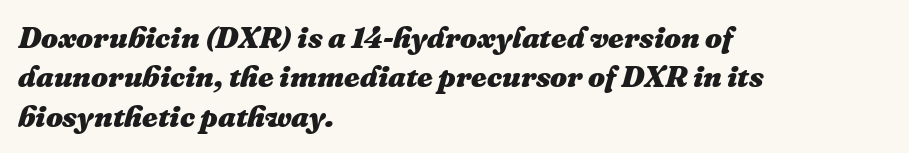
Q: Is the text bold? A: Yes.
Q: Is the text italic (slanted)? A: Yes, it leans right by about 16 degrees.
Q: Is the text underlined? A: No.
Q: How is the paragraph aligned? A: Left-aligned.
Q: Is the spacing between letters normal or unusually wide? A: Normal.
Q: Is the spacing between lines tight, normal or loose? A: Normal.
Q: Width (condensed, normal, or wide)? A: Normal.
Q: Stroke contrast? A: Medium.
Q: x-height? A: Medium.
Q: Monospaced? A: No.
